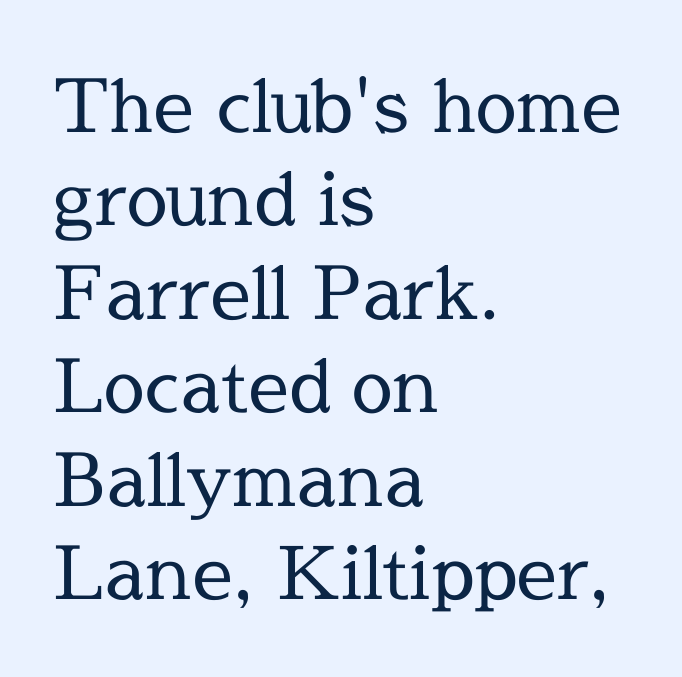
{"serif": "yes", "italic": "no", "bold": "no", "weight": "regular", "width": "normal", "x_height": "medium", "monospaced": "no", "underline": "no", "align": "left", "line_spacing": "normal", "line_spacing_ratio": 1.28, "letter_spacing": "normal", "letter_spacing_em": 0.0, "glyph_px": 73}
